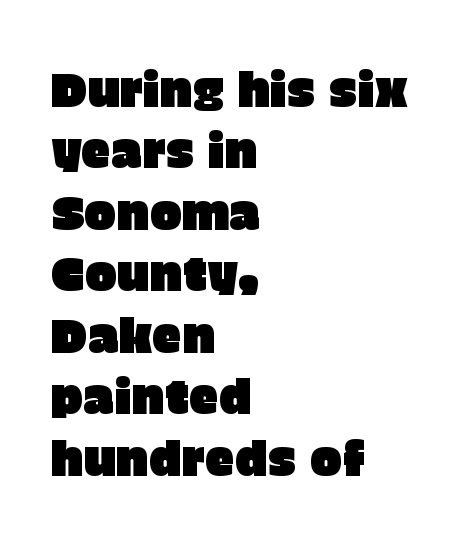
Short note: letters normally spaced. The typeface chosen for these lines omits serifs. Underlining? Definitely not there. Rendered with straight, roman letterforms. Is the block centered? No — it sits flush against the left margin. This sample has the flowing, uneven cadence of proportional lettering.
